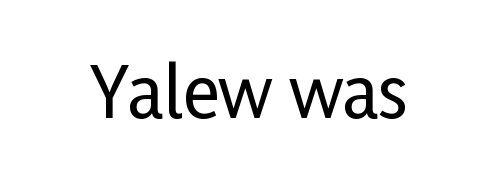
This rendering leaves character spacing at its baseline value. Decoration check: the copy has no underline. The rendering uses natural spacing where letterforms have individual widths. This is the regular roman posture of the typeface.
